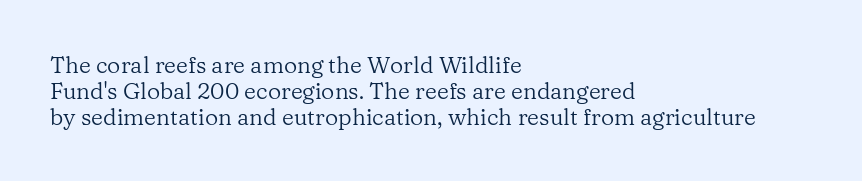
If you drew a ruler down the left edge, every line would touch it. Check under the words: just untouched page. The font is comparable to plain body text, perhaps lighter. The letters stand upright; this is a roman face.
